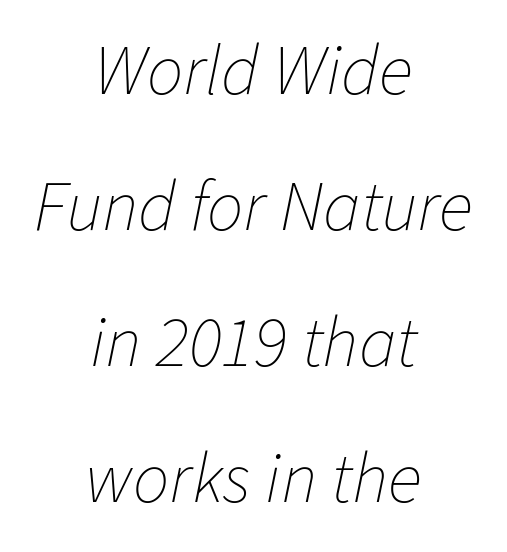
Q: Is the text bold? A: No.
Q: Is the text italic (slanted)? A: Yes, it leans right by about 11 degrees.
Q: Is the text underlined? A: No.
Q: How is the paragraph aligned? A: Centered.
Q: Is the spacing between letters normal or unusually wide? A: Normal.
Q: Width (condensed, normal, or wide)? A: Normal.
Q: Stroke contrast? A: Low.
Q: x-height? A: Medium.
Q: Monospaced? A: No.
